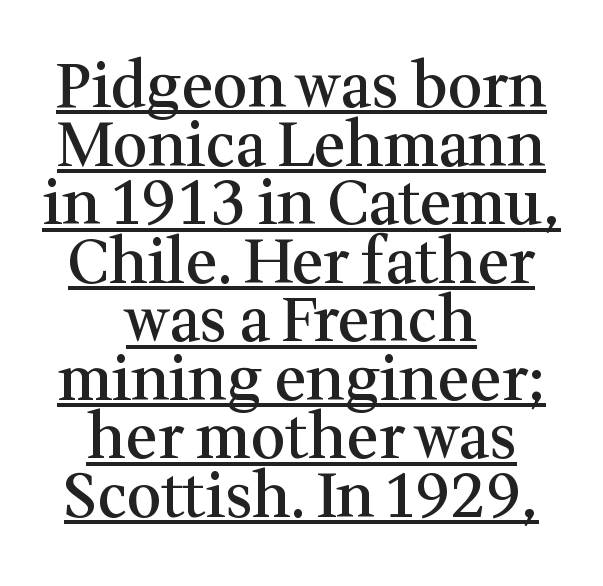
{"serif": "yes", "italic": "no", "bold": "semi", "weight": "semibold", "width": "normal", "stroke_contrast": "medium", "x_height": "medium", "monospaced": "no", "underline": "yes", "align": "center", "line_spacing": "tight", "line_spacing_ratio": 0.96, "letter_spacing": "normal", "letter_spacing_em": 0.0, "glyph_px": 61}
